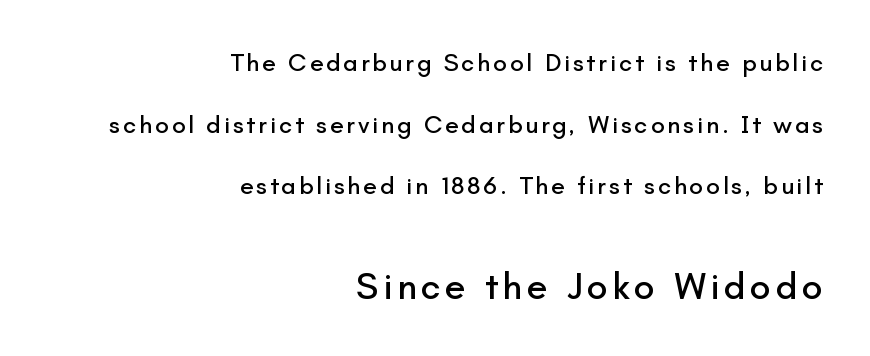
Alignment: flush right. What kind of face is this? One without serifs — a sans. Widely set lines give the paragraph a tall, airy silhouette. A typesetter would call this proportional, since set widths differ per character. The type sits square on the baseline with zero lean. Letters rest on an invisible, unmarked baseline.
